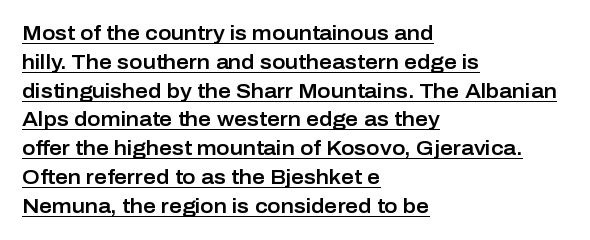
Decoration check: the copy is underlined. These lines stack with their left ends in a neat column. Tall strokes in this sample are plumb rather than angled. The lines sit at an ordinary, default distance from one another. Tracking value appears to be zero — textbook default spacing.
